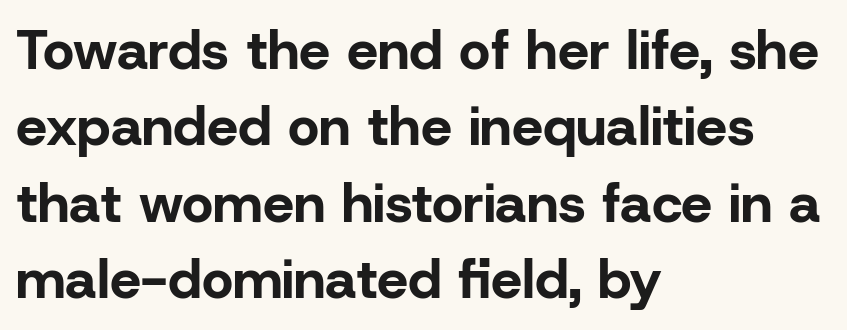
A typesetter would call this proportional, since set widths differ per character. Inter-character spacing is left at the font's built-in metrics. Only glyphs here, with clear space below each row. The passage is arranged the way most books set body copy — flush left. Ordinary non-slanted type is in use. Serif or sans? Sans — the stroke terminals are bare.
